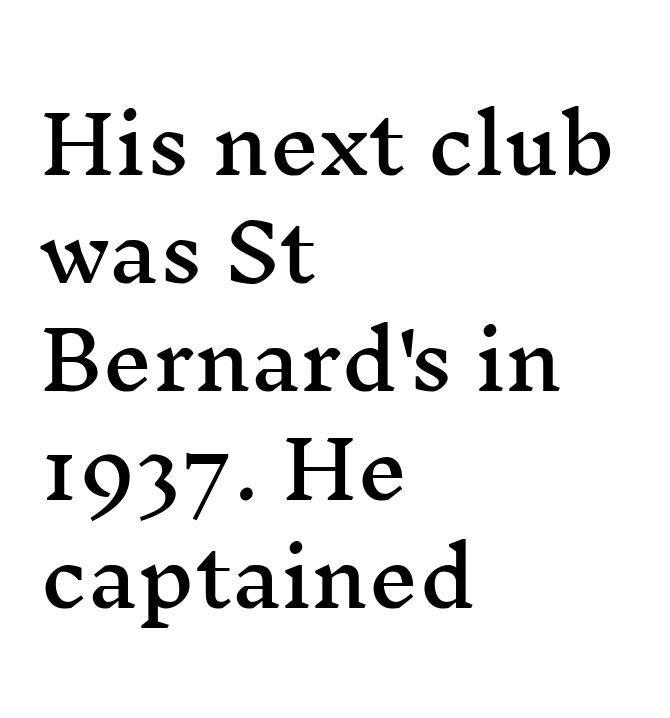
{"serif": "yes", "italic": "no", "width": "wide", "stroke_contrast": "medium", "x_height": "medium", "monospaced": "no", "underline": "no", "align": "left", "line_spacing": "normal", "line_spacing_ratio": 1.37, "letter_spacing": "normal", "letter_spacing_em": 0.0, "glyph_px": 79}
